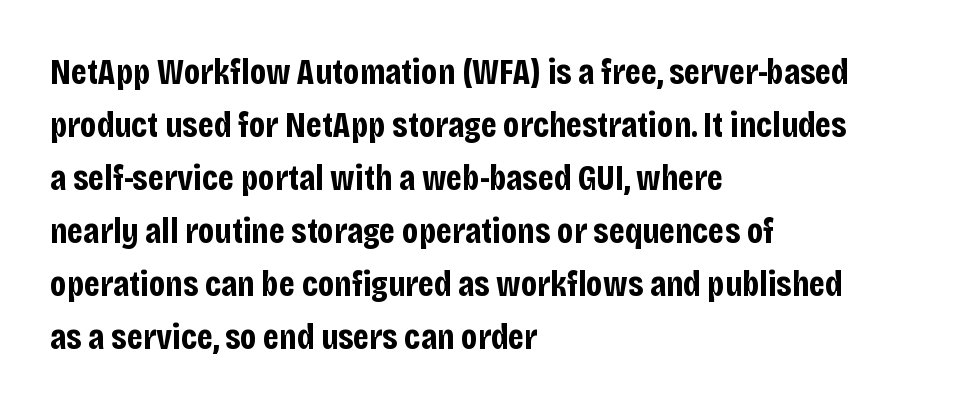
{"serif": "no", "italic": "no", "bold": "yes", "weight": "bold", "width": "condensed", "stroke_contrast": "low", "x_height": "large", "monospaced": "no", "underline": "no", "align": "left", "line_spacing": "normal", "line_spacing_ratio": 1.47, "letter_spacing": "normal", "letter_spacing_em": 0.0, "glyph_px": 36}
